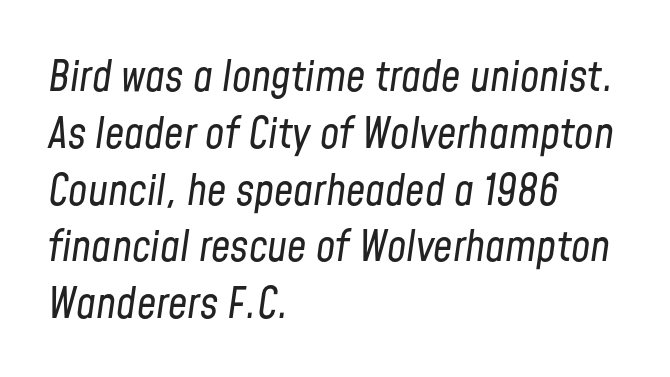
{"italic": "yes", "lean": "right", "slant_degrees": 8, "bold": "no", "weight": "regular", "width": "condensed", "stroke_contrast": "low", "x_height": "medium", "monospaced": "no", "underline": "no", "align": "left", "line_spacing": "normal", "line_spacing_ratio": 1.32, "letter_spacing": "normal", "letter_spacing_em": 0.0, "glyph_px": 43}
